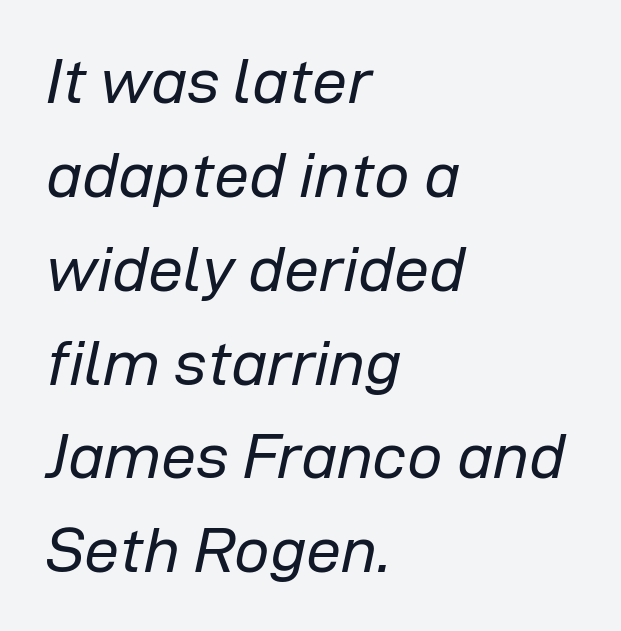
{"italic": "yes", "lean": "right", "slant_degrees": 12, "bold": "no", "weight": "regular", "width": "normal", "stroke_contrast": "low", "x_height": "medium", "monospaced": "no", "underline": "no", "align": "left", "line_spacing": "normal", "line_spacing_ratio": 1.49, "letter_spacing": "normal", "letter_spacing_em": 0.0, "glyph_px": 63}
